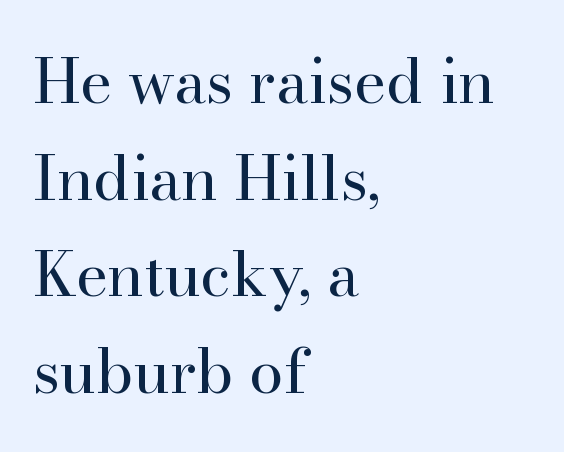
Q: Is the text bold? A: No.
Q: Is the text italic (slanted)? A: No, it is upright.
Q: Is the typeface a serif or a sans-serif typeface? A: Serif.
Q: Is the text underlined? A: No.
Q: How is the paragraph aligned? A: Left-aligned.
Q: Is the spacing between letters normal or unusually wide? A: Normal.
Q: Is the spacing between lines tight, normal or loose? A: Normal.
Q: Width (condensed, normal, or wide)? A: Normal.
Q: Stroke contrast? A: High.
Q: x-height? A: Small.
Q: Monospaced? A: No.
